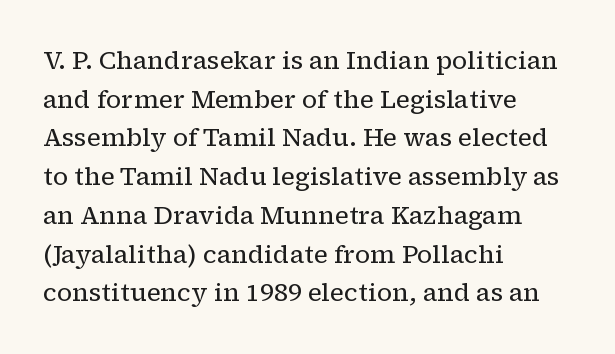
Q: Is the text bold? A: No.
Q: Is the text italic (slanted)? A: No, it is upright.
Q: Is the text underlined? A: No.
Q: How is the paragraph aligned? A: Left-aligned.
Q: Is the spacing between letters normal or unusually wide? A: Normal.
Q: Is the spacing between lines tight, normal or loose? A: Normal.
